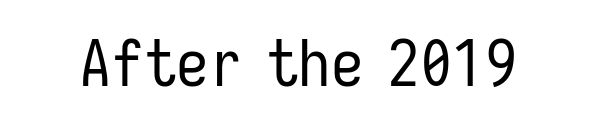
Q: Is the text bold? A: No.
Q: Is the text italic (slanted)? A: No, it is upright.
Q: Is the typeface a serif or a sans-serif typeface? A: Sans-serif.
Q: Is the text underlined? A: No.
Q: Is the spacing between letters normal or unusually wide? A: Normal.
Q: Width (condensed, normal, or wide)? A: Condensed.
Q: Stroke contrast? A: Low.
Q: x-height? A: Medium.
Q: Monospaced? A: No.
